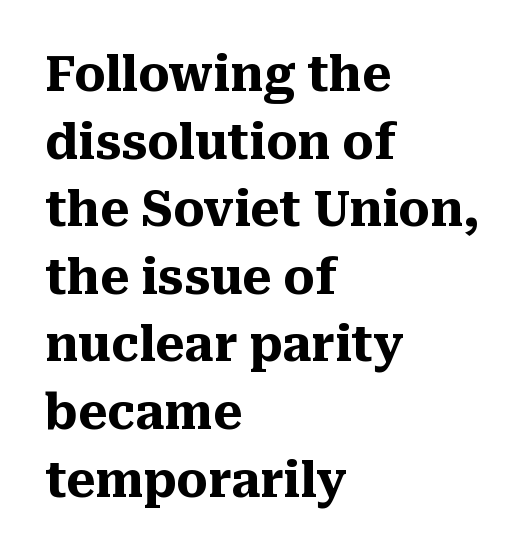
{"serif": "yes", "italic": "no", "bold": "yes", "weight": "heavy", "width": "normal", "stroke_contrast": "medium", "x_height": "medium", "monospaced": "no", "underline": "no", "align": "left", "line_spacing": "normal", "line_spacing_ratio": 1.38, "letter_spacing": "normal", "letter_spacing_em": 0.0, "glyph_px": 49}
